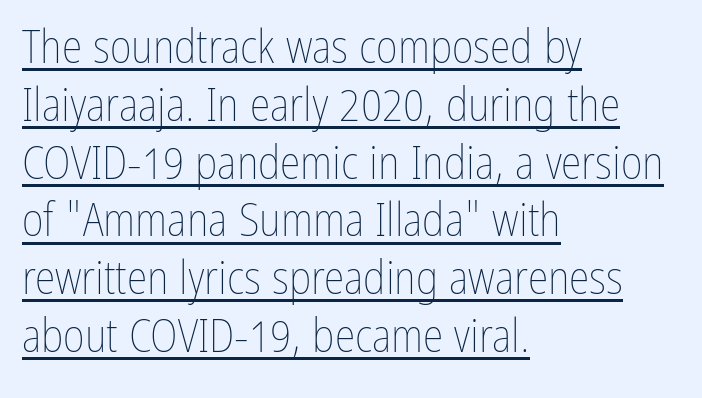
Q: Is the text bold? A: No.
Q: Is the text italic (slanted)? A: No, it is upright.
Q: Is the text underlined? A: Yes.
Q: How is the paragraph aligned? A: Left-aligned.
Q: Is the spacing between letters normal or unusually wide? A: Normal.
Q: Width (condensed, normal, or wide)? A: Condensed.
Q: Stroke contrast? A: Low.
Q: x-height? A: Medium.
Q: Monospaced? A: No.
